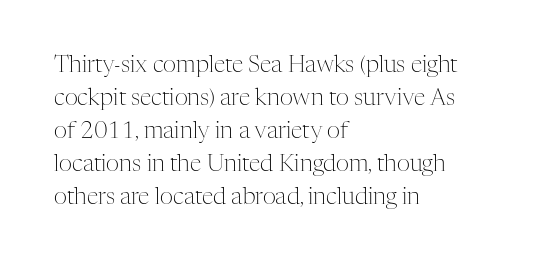
{"italic": "no", "bold": "no", "underline": "no", "align": "left", "line_spacing": "normal", "line_spacing_ratio": 1.43, "letter_spacing": "normal", "letter_spacing_em": 0.0, "glyph_px": 23}
